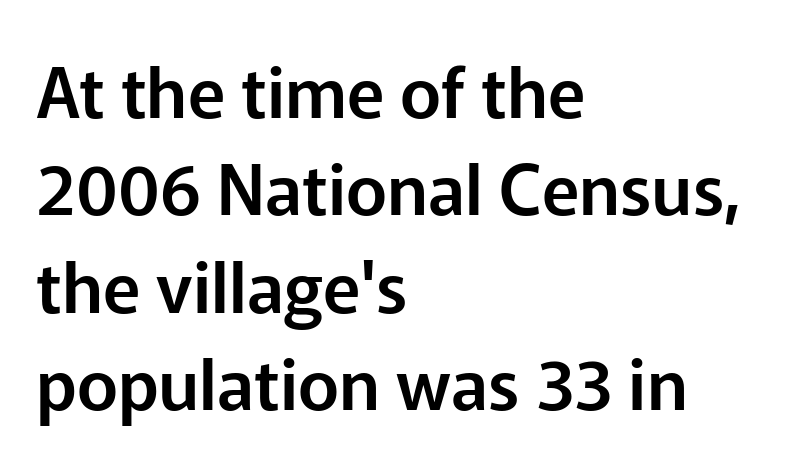
The image shows 70 px sans-serif type, upright; set left-aligned, normal line spacing (1.39x), normal letter spacing, not underlined; low stroke contrast and a medium x-height.
